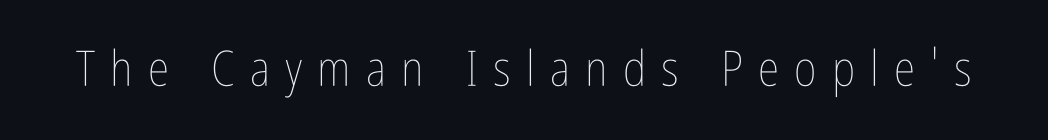
A clean baseline with only descenders dipping below it. Vertical strokes here are truly vertical. A typesetter would call this proportional, since set widths differ per character. Stroke mass is kept to a normal reading level or below. You could only call the tracking loose — the letters float apart.
